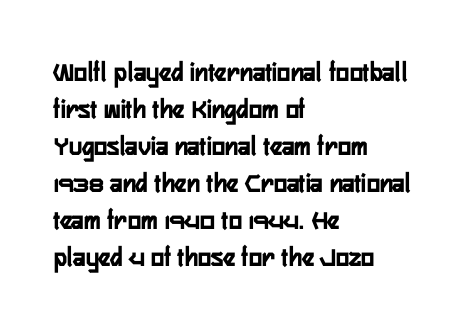
The image shows 28 px semibold, condensed sans-serif type, upright; set left-aligned, normal line spacing (1.32x), normal letter spacing, not underlined; low stroke contrast and a medium x-height.
